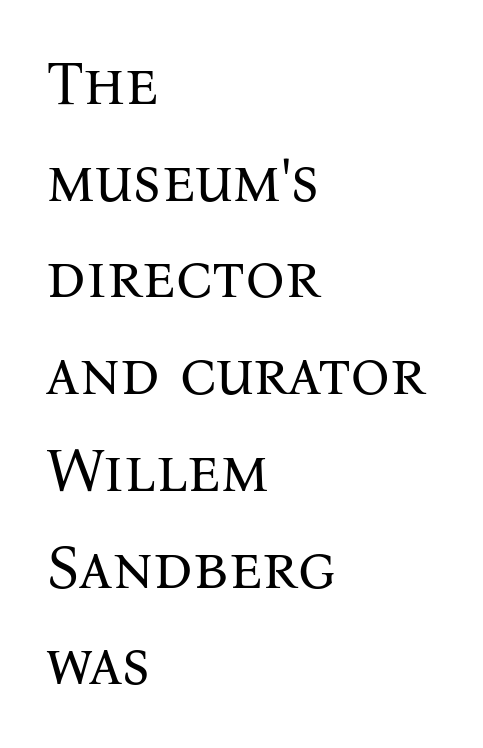
The type is set solid horizontally, with unmodified tracking. Every character sits straight up, as roman type does. This sample has the flowing, uneven cadence of proportional lettering. The line-height multiplier appears to be the usual default. No extra ink here — the face is not bold. Font category for this specimen: serif.
